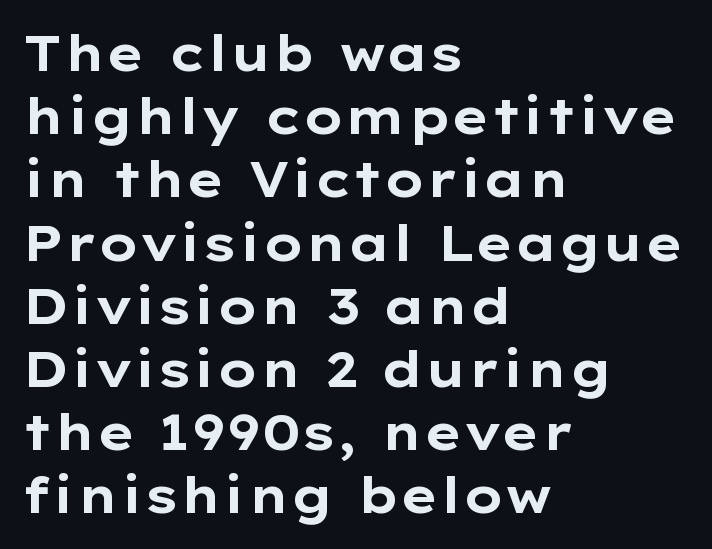
Think of a printed novel: that variable character pitch is what you see here. Summary of vertical rhythm: regular, with standard interline spacing. Posture: vertical. A typesetter would call this zero additional tracking. The typesetter chose a ragged-right arrangement here.
